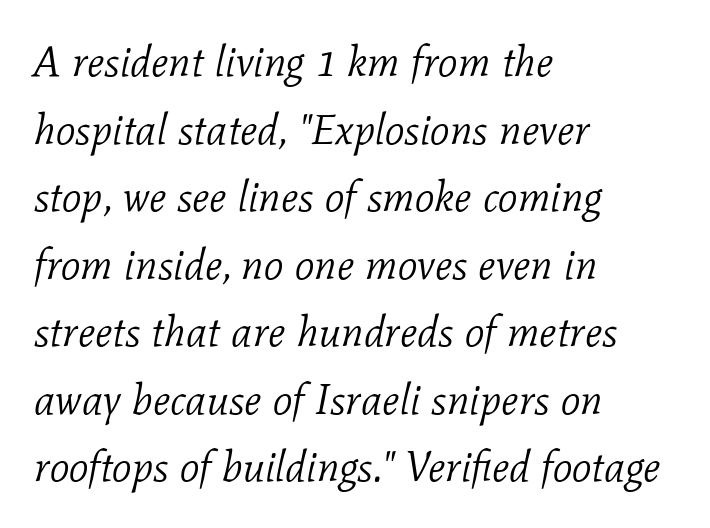
{"serif": "yes", "italic": "yes", "lean": "right", "slant_degrees": 11, "bold": "no", "weight": "light", "width": "normal", "stroke_contrast": "low", "x_height": "medium", "monospaced": "no", "underline": "no", "align": "left", "line_spacing": "normal", "line_spacing_ratio": 1.57, "letter_spacing": "normal", "letter_spacing_em": 0.0, "glyph_px": 43}
